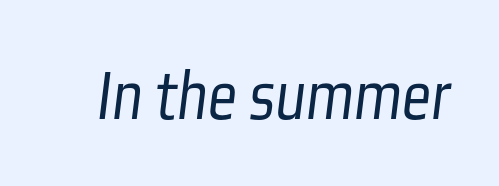
A clean baseline with only descenders dipping below it. Look at the tracking — it's just the regular setting, nothing added. Serif or sans? Sans — the stroke terminals are bare. This is not heavy type; no bold has been used. Proportional: the letters do not fall into vertical columns.
